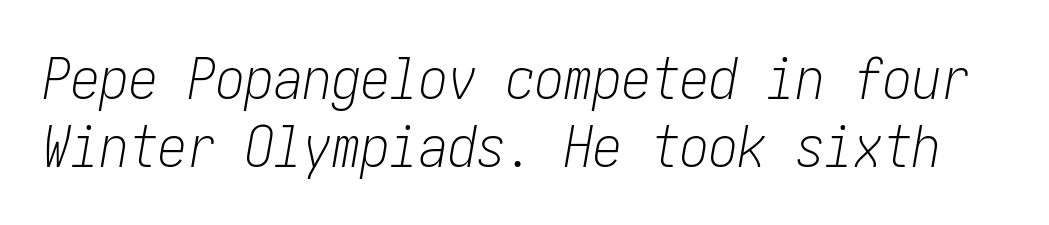
The image shows 58 px light, condensed type, italic (leaning right); set line spacing 1.17x, normal letter spacing, not underlined; low stroke contrast and a medium x-height.
